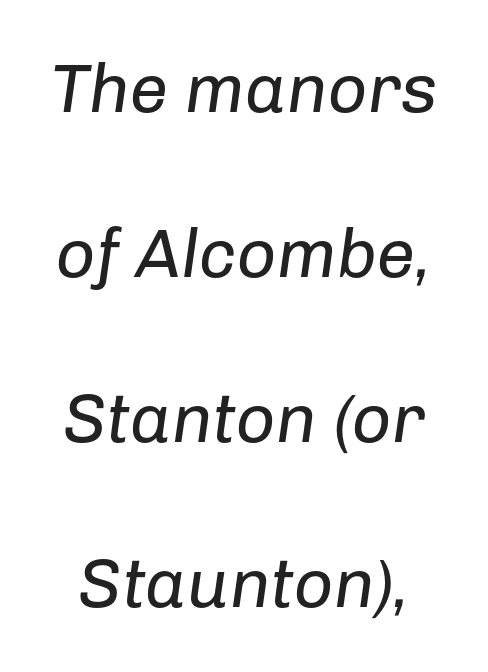
{"italic": "yes", "lean": "right", "slant_degrees": 8, "bold": "no", "weight": "regular", "width": "normal", "stroke_contrast": "low", "x_height": "medium", "monospaced": "no", "underline": "no", "line_spacing": "loose", "line_spacing_ratio": 2.39, "letter_spacing": "normal", "letter_spacing_em": 0.0, "glyph_px": 69}
